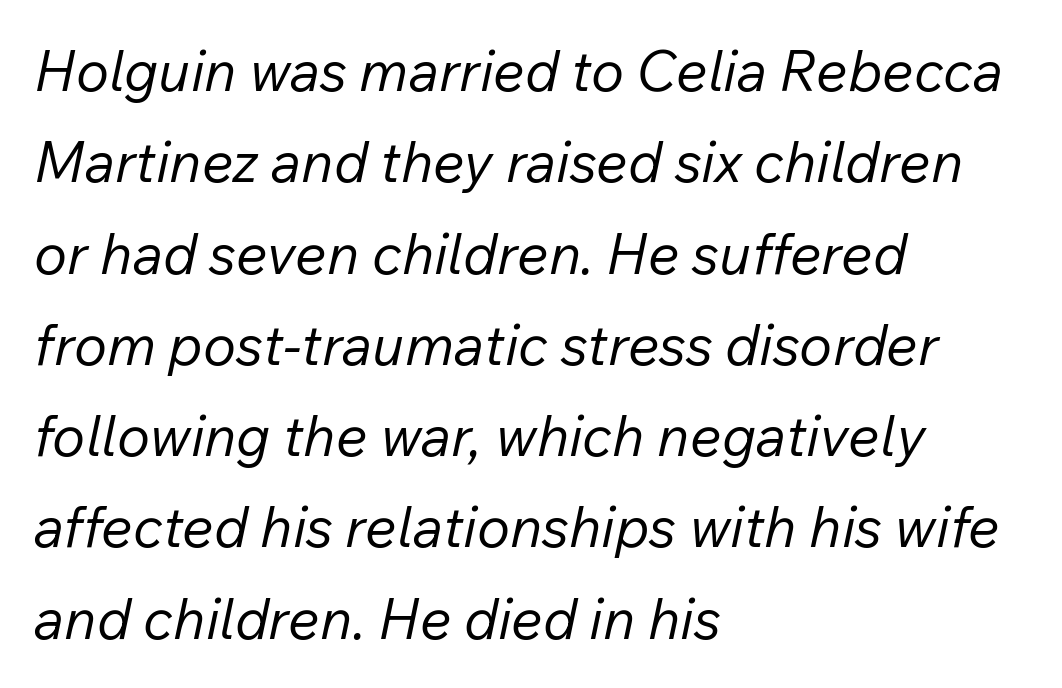
The image shows 56 px regular-weight type, italic (leaning right); set left-aligned, normal line spacing (1.63x), normal letter spacing, not underlined; low stroke contrast and a medium x-height.
